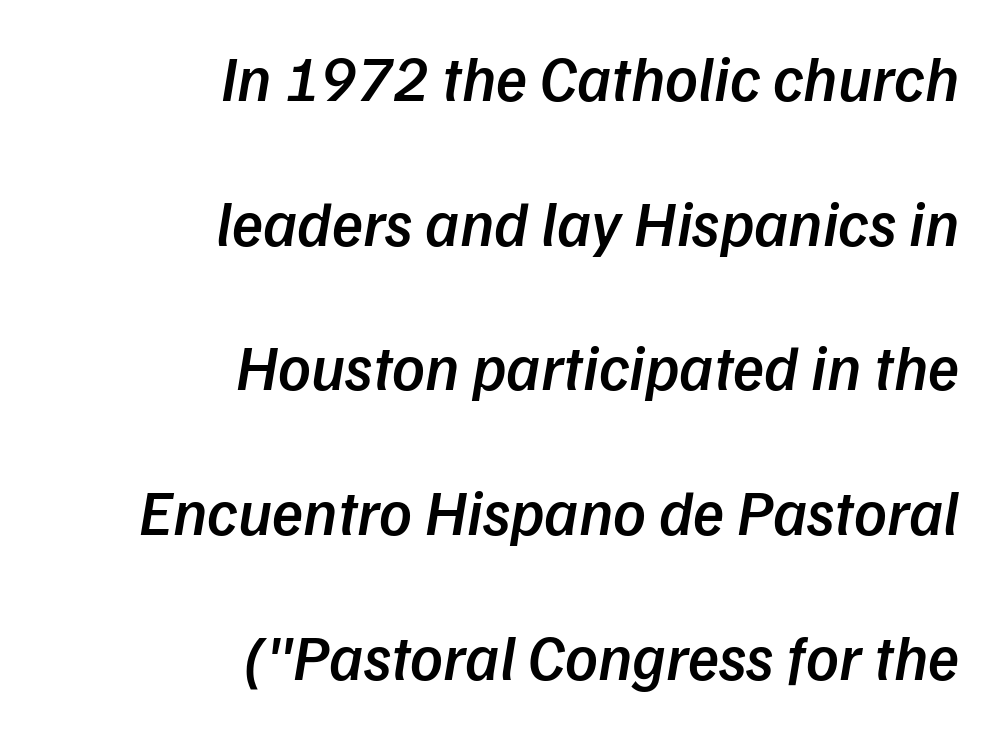
{"italic": "yes", "lean": "right", "slant_degrees": 9, "bold": "semi", "weight": "semibold", "width": "normal", "stroke_contrast": "low", "x_height": "medium", "monospaced": "no", "underline": "no", "align": "right", "line_spacing": "loose", "line_spacing_ratio": 2.26, "letter_spacing": "normal", "letter_spacing_em": 0.0, "glyph_px": 64}
